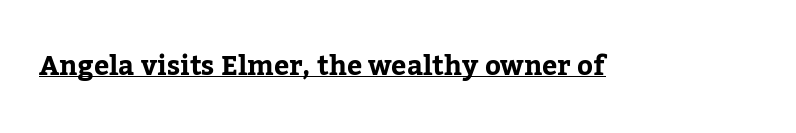
The letters stand straight up with perfectly vertical stems. Between one letter and the next there's only the usual sliver of space. Underlining? Definitely there. Strokes here are thick enough to call this a true bold.
